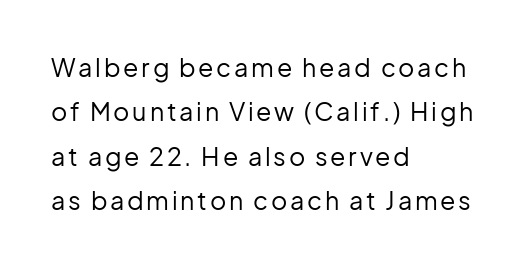
A clean baseline with only descenders dipping below it. When letters stand straight like this, we call the style roman or upright. Which margin do the lines hug? The left one — the right edge is uneven. Caption: face not bold, strokes unweighted.
